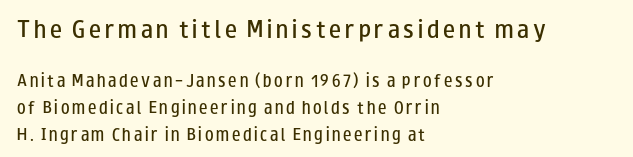
Q: Is the text bold? A: Semi-bold.
Q: Is the text italic (slanted)? A: No, it is upright.
Q: Is the text underlined? A: No.
Q: How is the paragraph aligned? A: Left-aligned.
Q: Is the spacing between lines tight, normal or loose? A: Loose.
Q: Which block of text is set in a larger size, the first (top) or the second (bottom)? A: The first (top) one.
